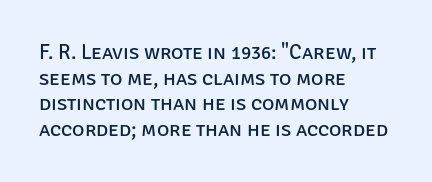
The image shows 21 px text type, upright; set left-aligned, line spacing 1.22x, normal letter spacing, not underlined.
